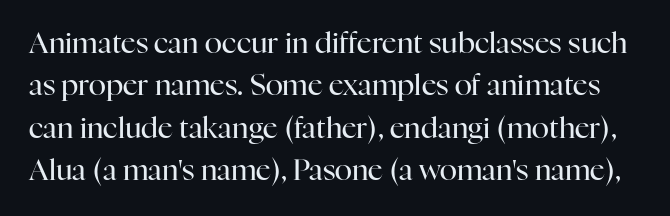
If you drew a line through each stem, it would be perfectly vertical. A bare baseline throughout the passage. The rendering keeps characters at their native spacing. Regular leading.
